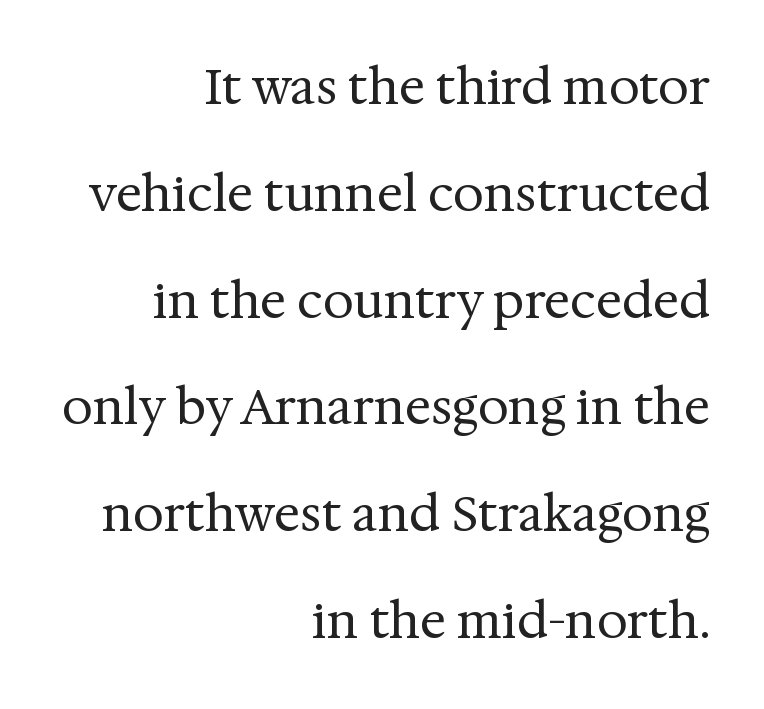
Q: Is the text bold? A: No.
Q: Is the text italic (slanted)? A: No, it is upright.
Q: Is the typeface a serif or a sans-serif typeface? A: Serif.
Q: Is the text underlined? A: No.
Q: How is the paragraph aligned? A: Right-aligned.
Q: Is the spacing between letters normal or unusually wide? A: Normal.
Q: Is the spacing between lines tight, normal or loose? A: Loose.
Q: Width (condensed, normal, or wide)? A: Normal.
Q: Stroke contrast? A: Medium.
Q: x-height? A: Medium.
Q: Monospaced? A: No.
